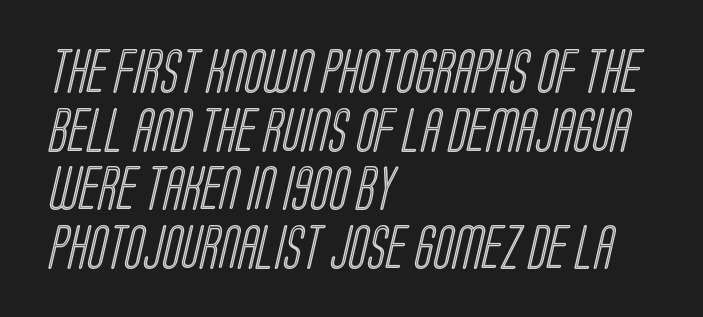
This sample has the flowing, uneven cadence of proportional lettering. Casual observation: everything's shoved over to the left. The block of text has a typical density, with ordinary space between rows. Quick note: underline off. Nothing unusual about the tracking: characters are spaced as the font intends.
